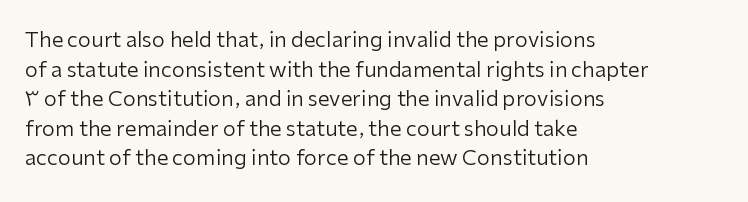
{"italic": "no", "bold": "no", "underline": "no", "align": "left", "line_spacing": "normal", "line_spacing_ratio": 1.41, "letter_spacing": "normal", "letter_spacing_em": 0.0, "glyph_px": 21}
